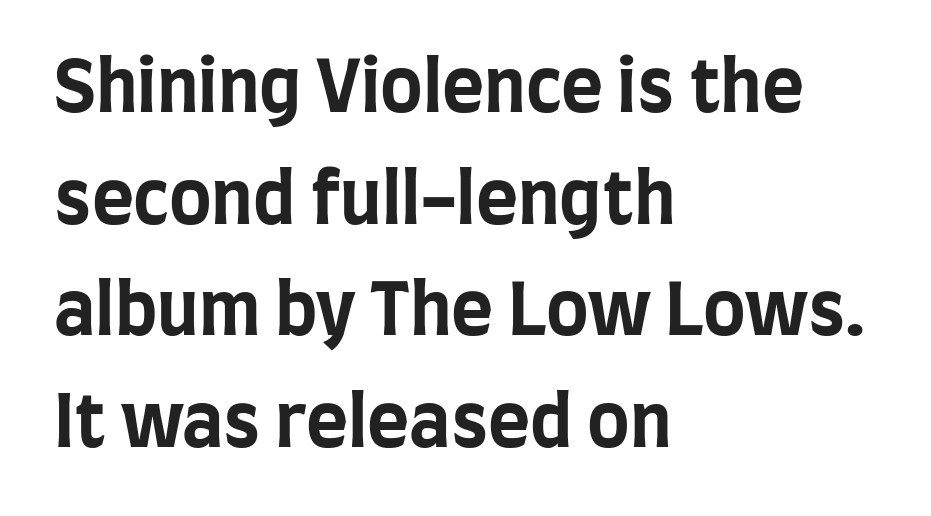
Q: Is the text bold? A: Yes.
Q: Is the text italic (slanted)? A: No, it is upright.
Q: Is the typeface a serif or a sans-serif typeface? A: Sans-serif.
Q: Is the text underlined? A: No.
Q: How is the paragraph aligned? A: Left-aligned.
Q: Is the spacing between letters normal or unusually wide? A: Normal.
Q: Is the spacing between lines tight, normal or loose? A: Normal.
Q: Width (condensed, normal, or wide)? A: Condensed.
Q: Stroke contrast? A: Low.
Q: x-height? A: Large.
Q: Monospaced? A: No.
